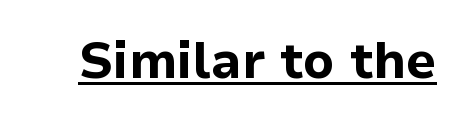
The lettering stays uniformly vertical, giving the passage a roman look. The face used here is proportionally spaced, like ordinary book or web type. A rule runs beneath these lines of type. The rendering keeps characters at their native spacing. Typographic density is high because the face is bold. In terms of letterform style, serifs are entirely absent.
